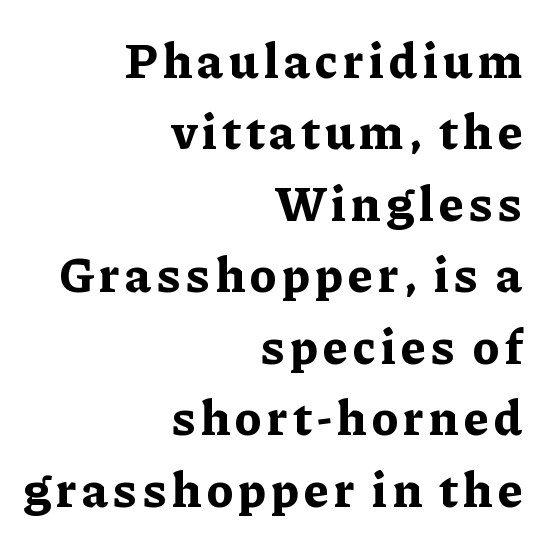
Character widths vary here, with narrow letters taking less room than wide ones. A clean baseline with only descenders dipping below it. Caption: multi-line text, flush right, ragged left. When letters stand straight like this, we call the style roman or upright.
